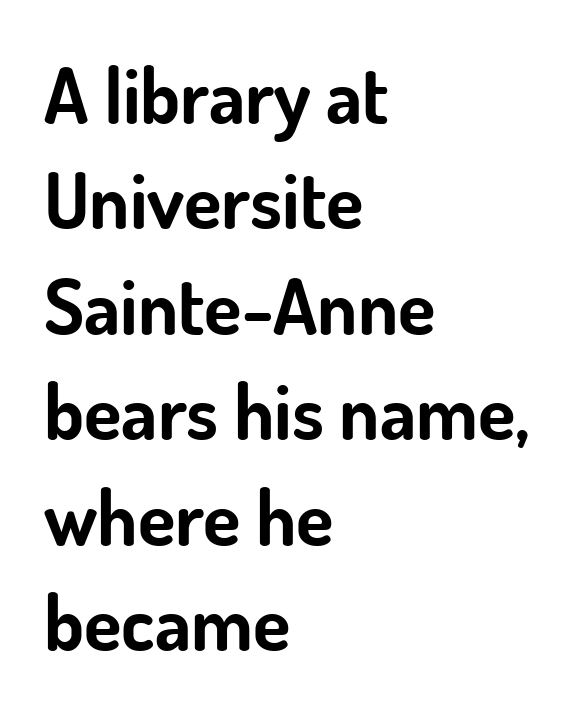
Descender tails drop into unmarked territory. Successive baselines arrive at the customary interval. Layout note: lines flush left. The tracking reads as untouched default to a designer's eye. Typographically, this falls in the sans-serif category. This sample has the flowing, uneven cadence of proportional lettering.
